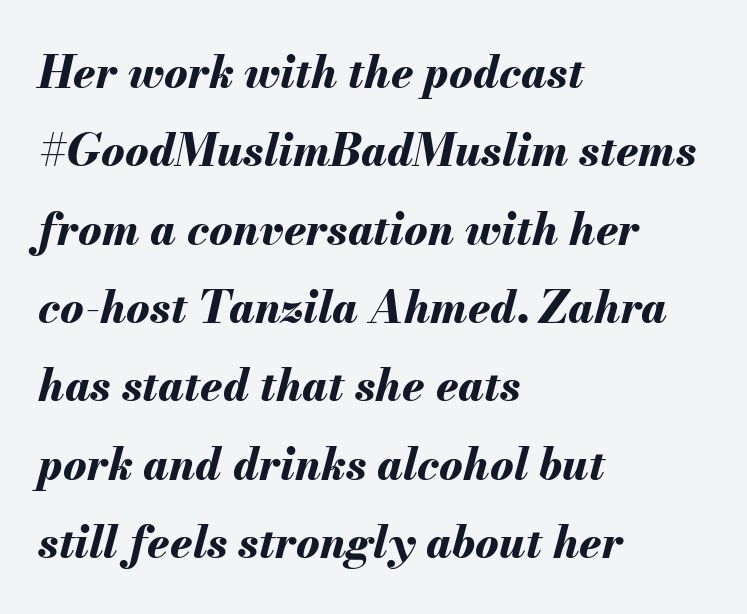
The image shows 44 px bold type, italic (leaning right); set left-aligned, line spacing 1.78x, normal letter spacing, not underlined; medium stroke contrast and a small x-height.
